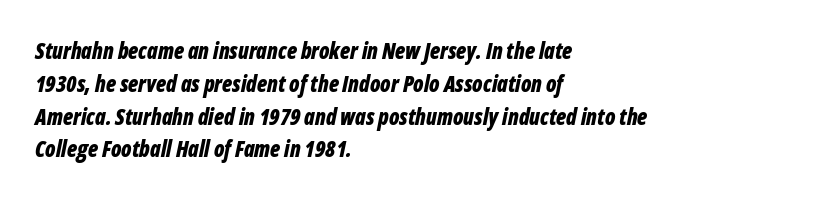
The image shows 22 px bold type, italic (leaning right); set left-aligned, normal line spacing (1.49x), normal letter spacing, not underlined.
